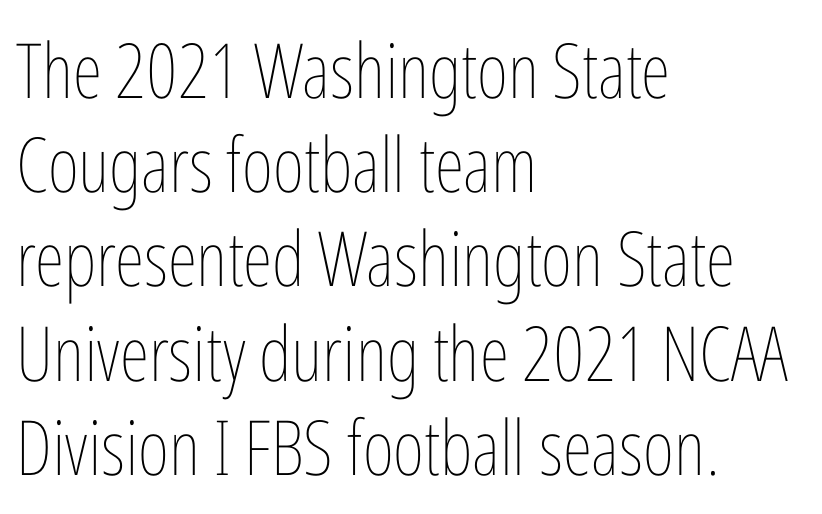
Lines of text with bare space underneath. Left-aligned paragraph, ragged on the right. These lines are rendered in a variable-pitch font. The weight tops out at a normal text grade.
